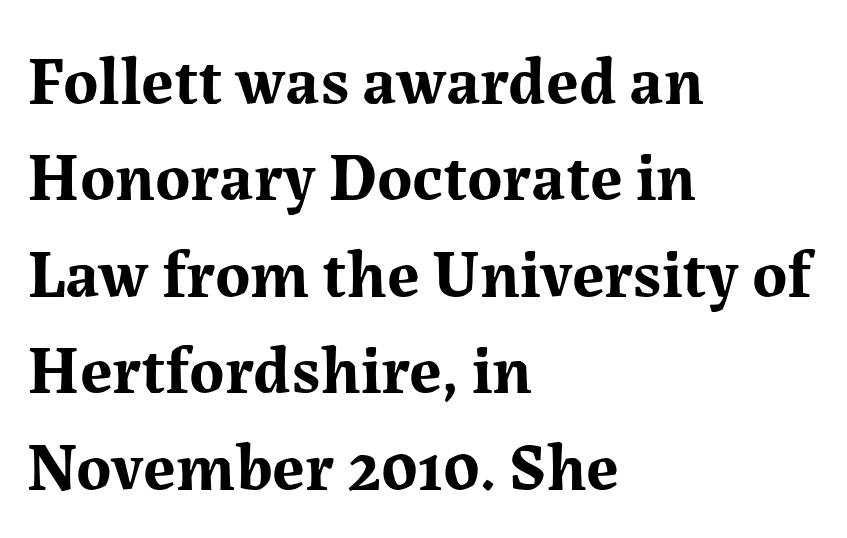
Each letter's strokes conclude with small projecting serifs. Its strokes are broad and dark, the hallmark of bold type. Does the copy run flush right? No — it runs flush left. It's the straight-up-and-down kind of type. Baseline-to-baseline distance is the conventional proportion of letter height. Words appear dense and cohesive because spacing is normal.
